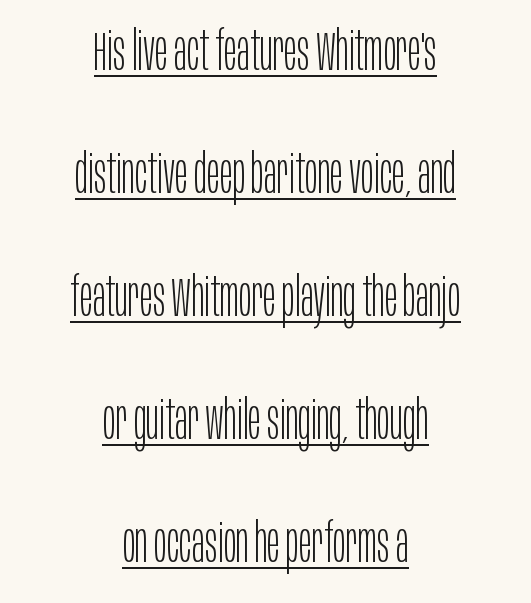
The image shows 54 px light, condensed sans-serif type, upright; set centered, loose line spacing (2.28x), normal letter spacing, underlined; low stroke contrast and a large x-height.
